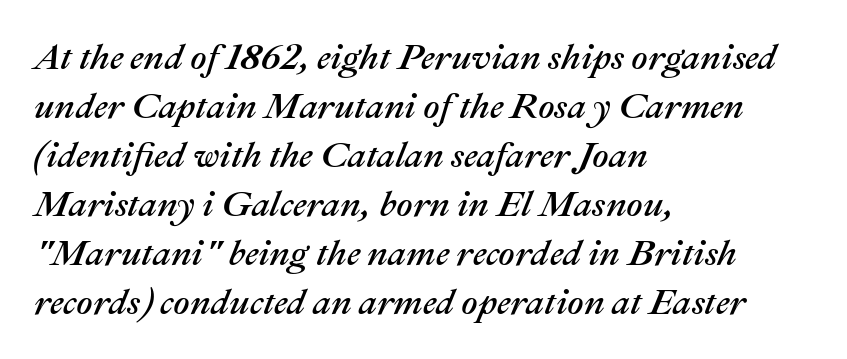
Default kerning and tracking; the words read as compact shapes. Think of a printed novel: that variable character pitch is what you see here. A student would call this left alignment; a typographer would say flush left, rag right. Vertical spacing — default. Check under the words: just untouched page.
